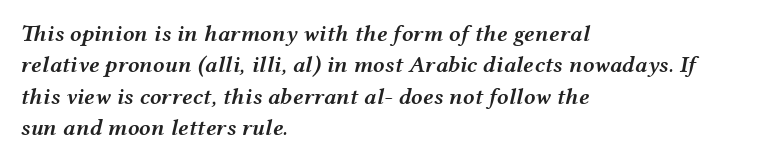
Q: Is the text bold? A: Semi-bold.
Q: Is the text italic (slanted)? A: Yes, it leans right by about 12 degrees.
Q: Is the text underlined? A: No.
Q: How is the paragraph aligned? A: Left-aligned.
Q: Is the spacing between letters normal or unusually wide? A: Normal.
Q: Is the spacing between lines tight, normal or loose? A: Normal.
